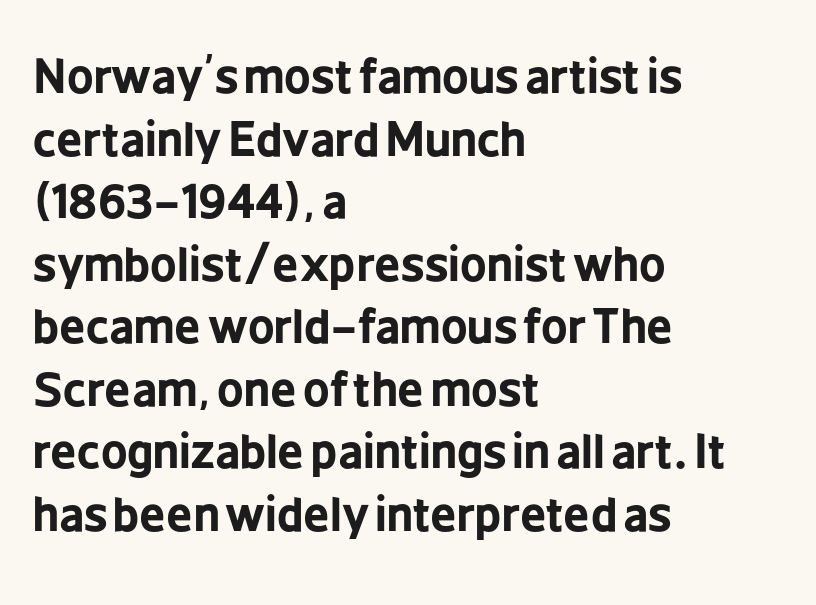
Q: Is the text bold? A: Yes.
Q: Is the text italic (slanted)? A: No, it is upright.
Q: Is the typeface a serif or a sans-serif typeface? A: Sans-serif.
Q: Is the text underlined? A: No.
Q: How is the paragraph aligned? A: Left-aligned.
Q: Is the spacing between letters normal or unusually wide? A: Normal.
Q: Is the spacing between lines tight, normal or loose? A: Normal.
Q: Width (condensed, normal, or wide)? A: Condensed.
Q: Stroke contrast? A: Low.
Q: x-height? A: Medium.
Q: Monospaced? A: No.
